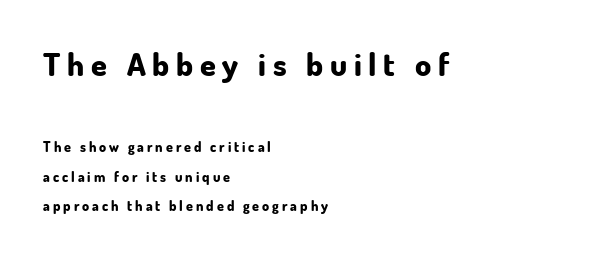
The image shows 32 px bold sans-serif type, upright; set left-aligned, loose line spacing (2.13x), unusually wide letter spacing (+0.21 em), not underlined; the first (top) block is 2.29x larger; low stroke contrast and a small x-height.
